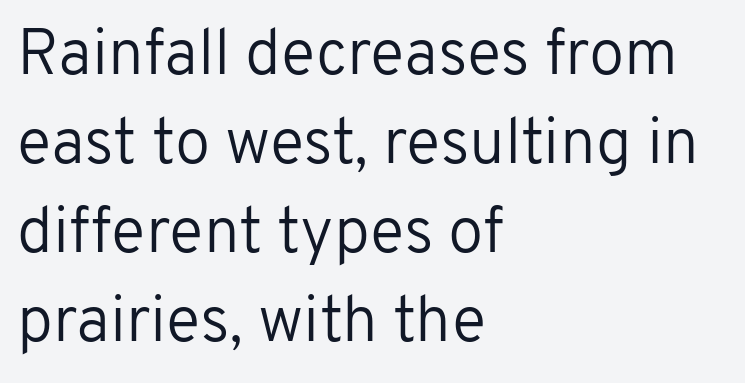
The image shows 64 px regular-weight sans-serif type, upright; set left-aligned, normal line spacing (1.39x), normal letter spacing, not underlined; low stroke contrast and a medium x-height.
